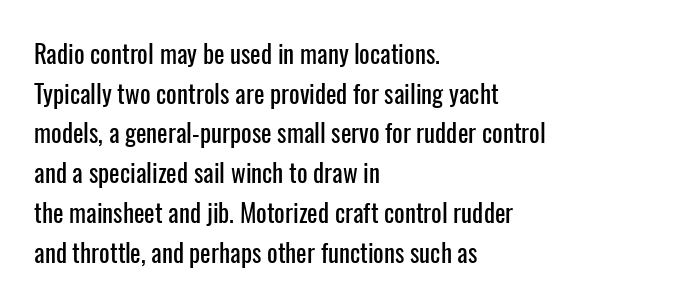
Words appear dense and cohesive because spacing is normal. Italic? Not at all — the glyphs are vertical. Horizontally, the lines are justified to the leading edge only. Leading matches the norm, producing a regular column. Each row of text sits above clean, open space.
